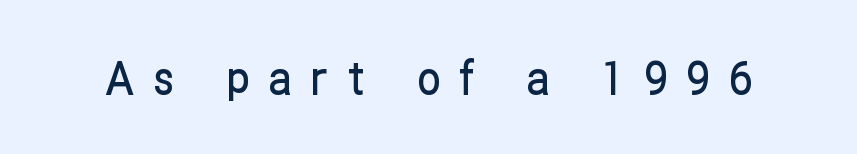
The strip under each line holds only bare page. The passage shown is typeset with a sans-serif family. It's the straight-up-and-down kind of type. This sample has the flowing, uneven cadence of proportional lettering.
